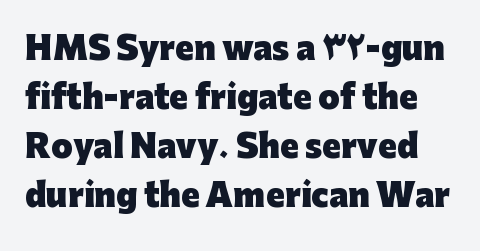
Each word holds together tightly as a unit, with standard inter-letter gaps. You can tell it's not italic because the verticals are truly vertical. Successive baselines arrive at the customary interval. The face used here is proportionally spaced, like ordinary book or web type. Nobody drew a line under any word here. Plenty of ink on the page — the face is bold.
